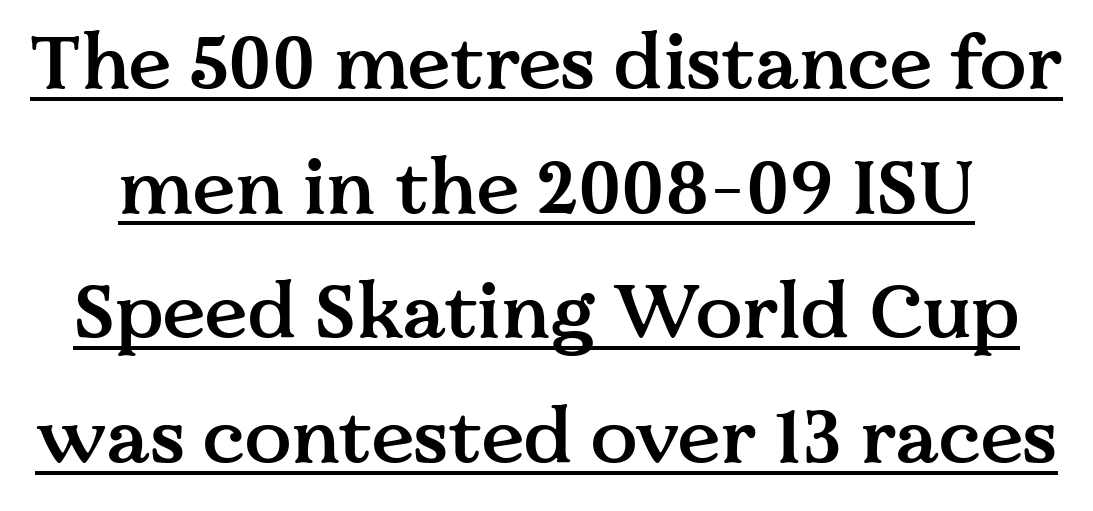
The line texture is even and compact thanks to regular tracking. On the weight axis this lands at semibold, roughly 600. The lettering is marked with a stroke running underneath it. Check where the strokes stop: tiny serifs finish them off.
